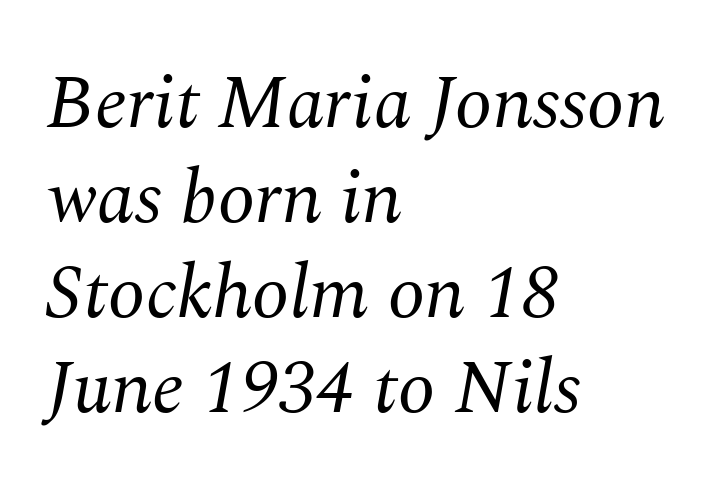
A typesetter would call this proportional, since set widths differ per character. Nobody touched the tracking dial on this one. Vertical stems look standard width or narrower in stroke. Compared with ordinary roman type, these characters are visibly tilted. Summary of vertical rhythm: regular, with standard interline spacing.
